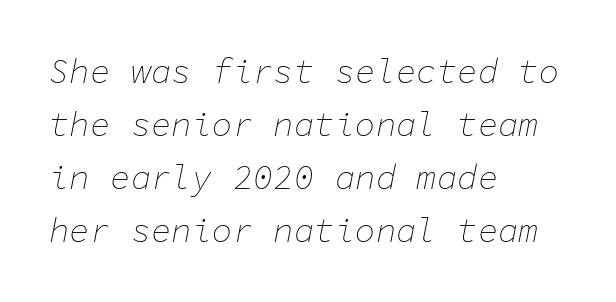
The image shows 34 px thin type, italic (leaning right), monospaced; set left-aligned, normal line spacing (1.56x), normal letter spacing, not underlined; low stroke contrast and a medium x-height.
